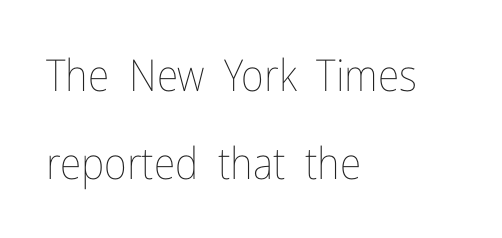
A bare baseline throughout the passage. Inter-character spacing is left at the font's built-in metrics. The paragraph has a hard left edge and a soft right edge. You could fit nearly another row in the gap between these rows. This sample has the flowing, uneven cadence of proportional lettering. Stroke thickness stays within the range of a standard reading face or lighter.
